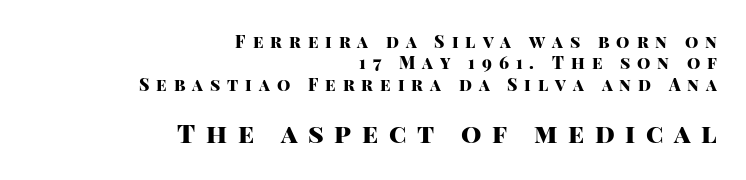
Notice how thick the strokes are: this is what a full bold looks like. Type size steps up from the first block to the second. These lines stack with their right ends in a neat column. Look at the tracking — it's clearly loosened, letters drifting apart.
